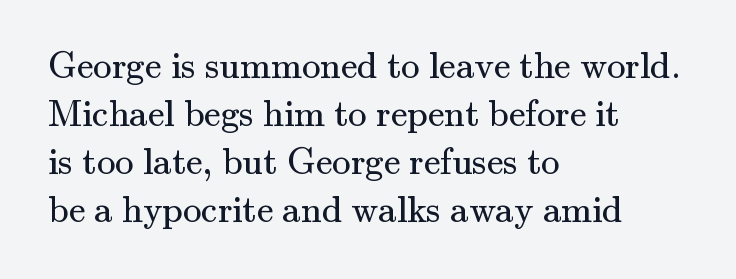
{"serif": "yes", "italic": "no", "bold": "no", "weight": "regular", "width": "normal", "stroke_contrast": "medium", "x_height": "small", "monospaced": "no", "underline": "no", "align": "left", "line_spacing": "normal", "line_spacing_ratio": 1.3, "letter_spacing": "normal", "letter_spacing_em": 0.0, "glyph_px": 37}
